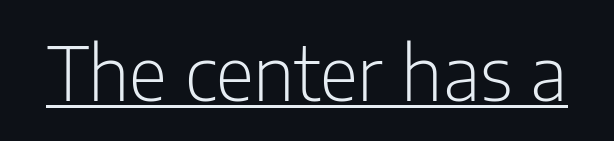
{"serif": "no", "italic": "no", "bold": "no", "weight": "light", "width": "condensed", "stroke_contrast": "low", "x_height": "medium", "monospaced": "no", "underline": "yes", "letter_spacing": "normal", "letter_spacing_em": 0.0, "glyph_px": 75}
